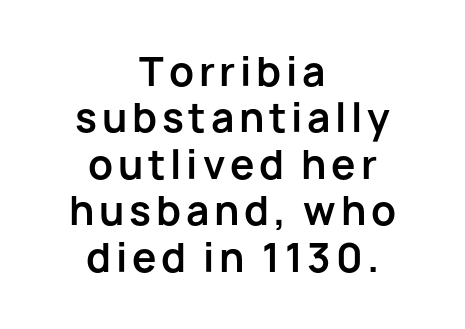
The image shows 39 px bold sans-serif type, upright; set centered, line spacing 1.19x, not underlined; low stroke contrast and a medium x-height.
